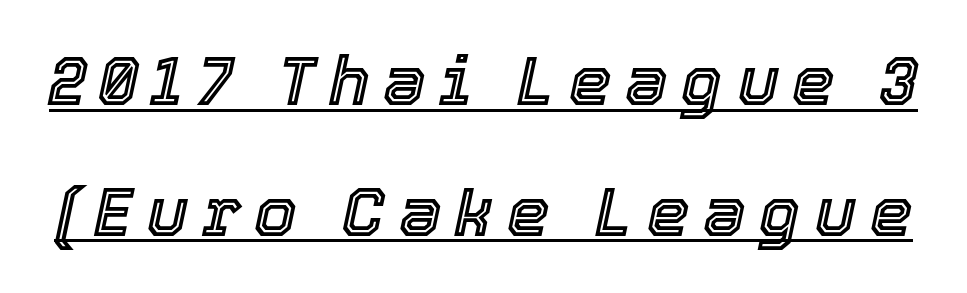
Q: Is the text italic (slanted)? A: Yes, it leans right by about 12 degrees.
Q: Is the text underlined? A: Yes.
Q: Is the spacing between letters normal or unusually wide? A: Unusually wide.
Q: Is the spacing between lines tight, normal or loose? A: Loose.
Q: Width (condensed, normal, or wide)? A: Normal.
Q: x-height? A: Medium.
Q: Monospaced? A: No.
